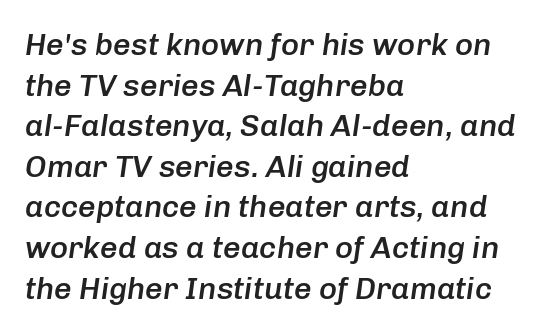
Students, note that the glyphs here touch the page at normal intervals. Horizontal bands of white between lines are of average thickness. The face used here is a semibold: visibly heavier than regular, lighter than bold. The area under the type is left untouched.
